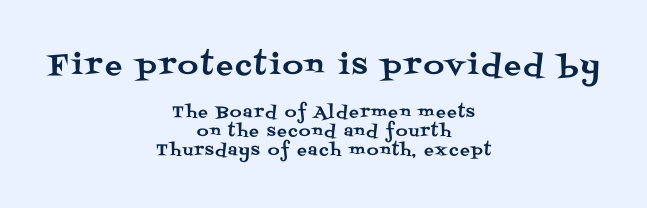
A centered setting, common on invitations and titles, is used for this passage. Regarding serifs, this sample has them. Underlining? Definitely not there. This is roman type, the default non-slanted kind. The letters advance in unequal steps, a hallmark of proportional type.
